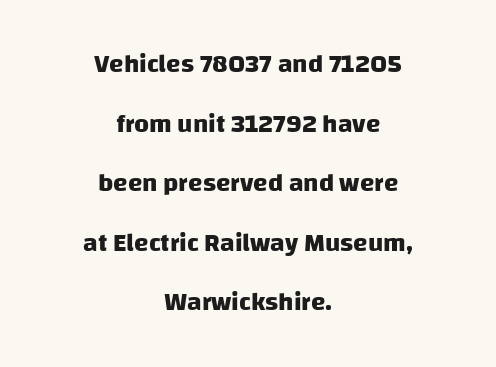
Horizontally, the lines are justified to the midpoint only. Letters rest on an invisible, unmarked baseline. Nothing unusual about the tracking: characters are spaced as the font intends. Honestly, the rows look like they've been pulled way apart. What weight is shown? A full bold with thick strokes.
